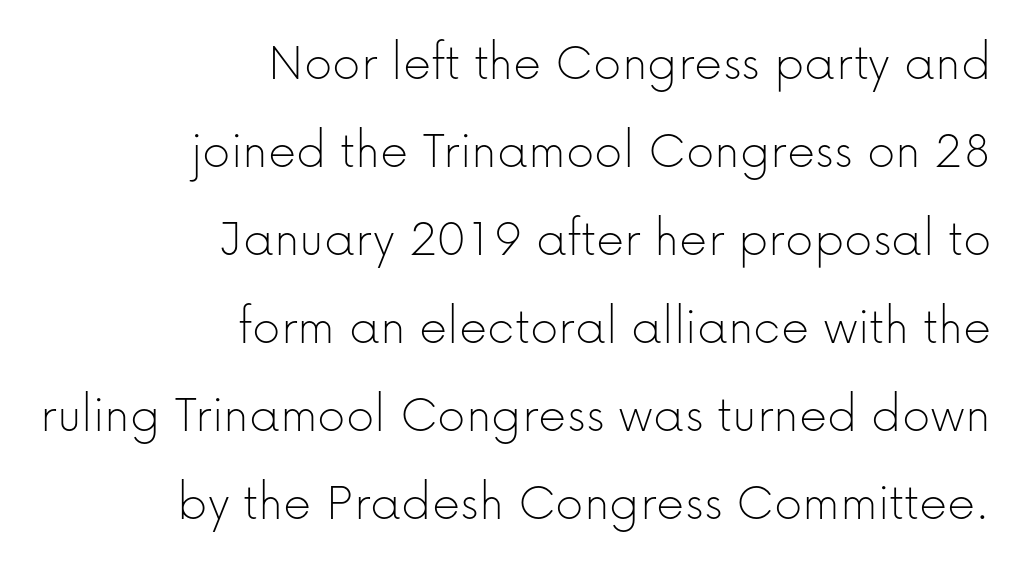
{"serif": "no", "italic": "no", "bold": "no", "weight": "thin", "width": "normal", "stroke_contrast": "low", "x_height": "medium", "monospaced": "no", "underline": "no", "align": "right", "line_spacing": "normal", "line_spacing_ratio": 1.6, "letter_spacing": "normal", "letter_spacing_em": 0.0, "glyph_px": 55}
